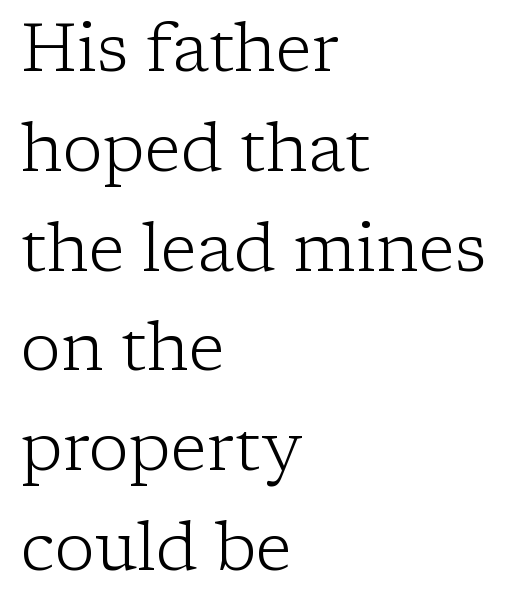
{"serif": "yes", "italic": "no", "bold": "no", "weight": "light", "width": "normal", "stroke_contrast": "low", "x_height": "medium", "monospaced": "no", "underline": "no", "align": "left", "line_spacing": "normal", "line_spacing_ratio": 1.49, "letter_spacing": "normal", "letter_spacing_em": 0.0, "glyph_px": 67}
